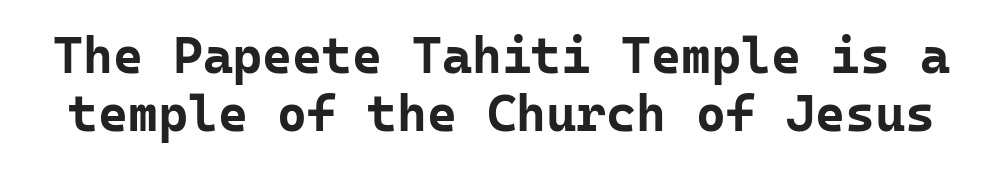
The image shows 51 px bold sans-serif type, upright, monospaced; set tight line spacing (1.13x), normal letter spacing, not underlined; low stroke contrast and a medium x-height.
